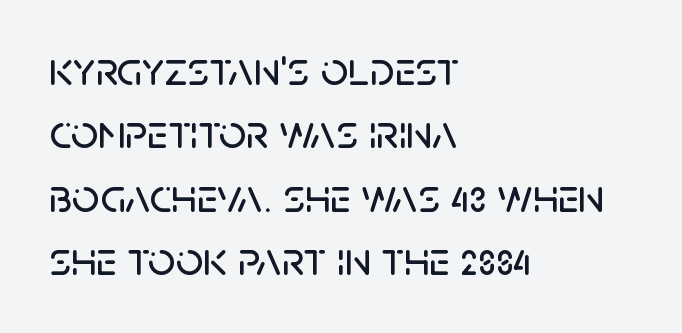
The image shows 48 px sans-serif type, upright; set left-aligned, normal line spacing (1.32x), normal letter spacing, not underlined; low stroke contrast and a large x-height.
